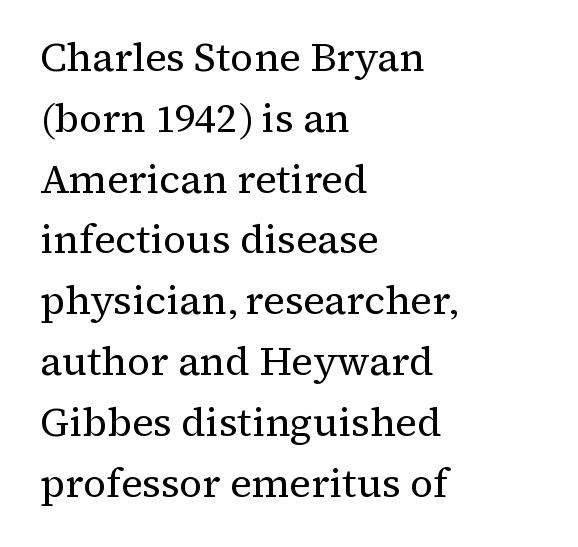
The horizontal fit of the characters is conventional and even. It's the straight-up-and-down kind of type. This rendering features lettering with no underline. The characters are drawn with everyday or finer stroke widths.
